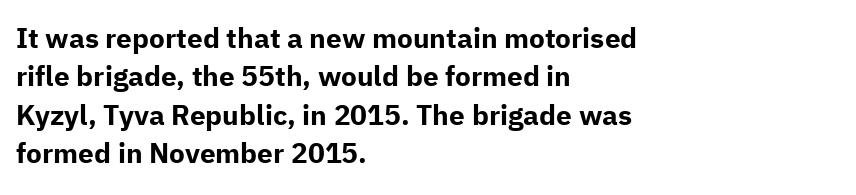
Q: Is the text bold? A: Yes.
Q: Is the text italic (slanted)? A: No, it is upright.
Q: Is the typeface a serif or a sans-serif typeface? A: Sans-serif.
Q: Is the text underlined? A: No.
Q: How is the paragraph aligned? A: Left-aligned.
Q: Is the spacing between letters normal or unusually wide? A: Normal.
Q: Is the spacing between lines tight, normal or loose? A: Normal.
Q: Width (condensed, normal, or wide)? A: Normal.
Q: Stroke contrast? A: Low.
Q: x-height? A: Medium.
Q: Monospaced? A: No.
